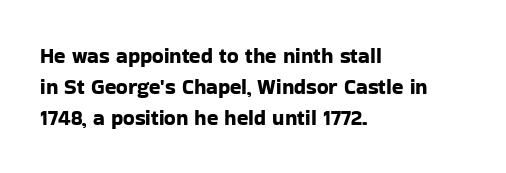
{"italic": "no", "underline": "no", "align": "left", "line_spacing": "normal", "line_spacing_ratio": 1.47, "letter_spacing": "normal", "letter_spacing_em": 0.0, "glyph_px": 21}
